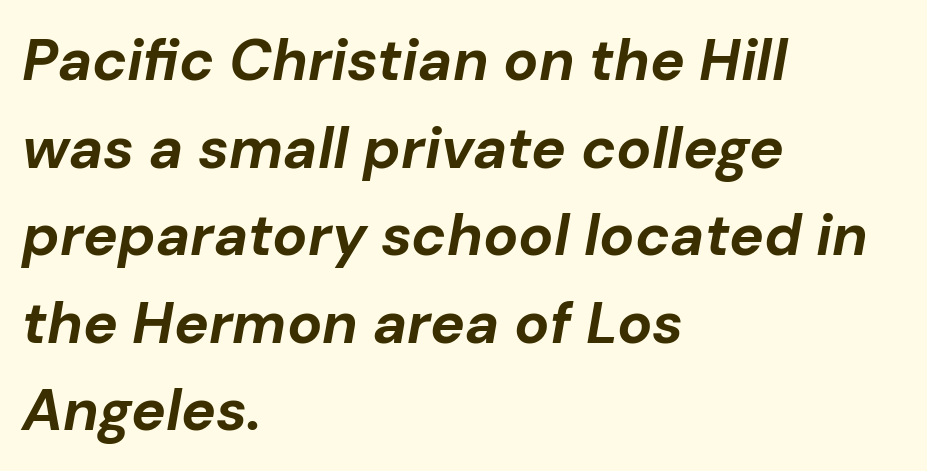
Q: Is the text bold? A: Yes.
Q: Is the text italic (slanted)? A: Yes, it leans right by about 10 degrees.
Q: Is the text underlined? A: No.
Q: How is the paragraph aligned? A: Left-aligned.
Q: Is the spacing between letters normal or unusually wide? A: Normal.
Q: Is the spacing between lines tight, normal or loose? A: Normal.
Q: Width (condensed, normal, or wide)? A: Normal.
Q: Stroke contrast? A: Low.
Q: x-height? A: Medium.
Q: Monospaced? A: No.
